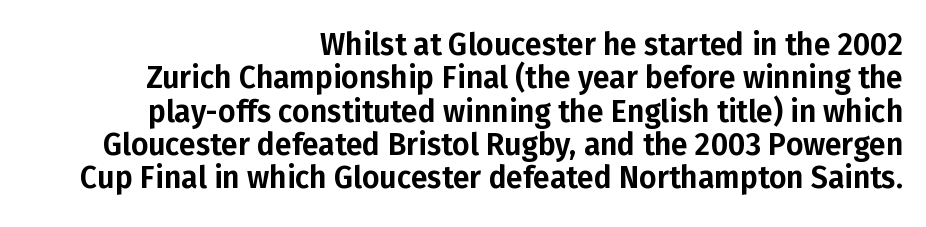
{"serif": "no", "italic": "no", "width": "normal", "stroke_contrast": "low", "x_height": "medium", "monospaced": "no", "underline": "no", "align": "right", "line_spacing": "tight", "line_spacing_ratio": 1.11, "letter_spacing": "normal", "letter_spacing_em": 0.0, "glyph_px": 30}
